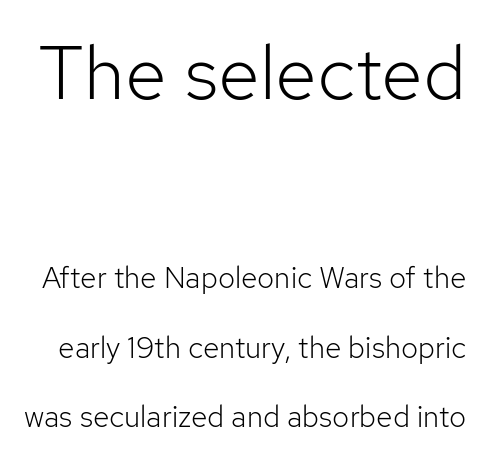
{"serif": "no", "italic": "no", "bold": "no", "weight": "light", "width": "normal", "stroke_contrast": "low", "x_height": "medium", "monospaced": "no", "underline": "no", "line_spacing": "loose", "line_spacing_ratio": 2.31, "letter_spacing": "normal", "letter_spacing_em": 0.0, "larger_block": "first", "size_ratio": 2.53, "glyph_px": 76}
